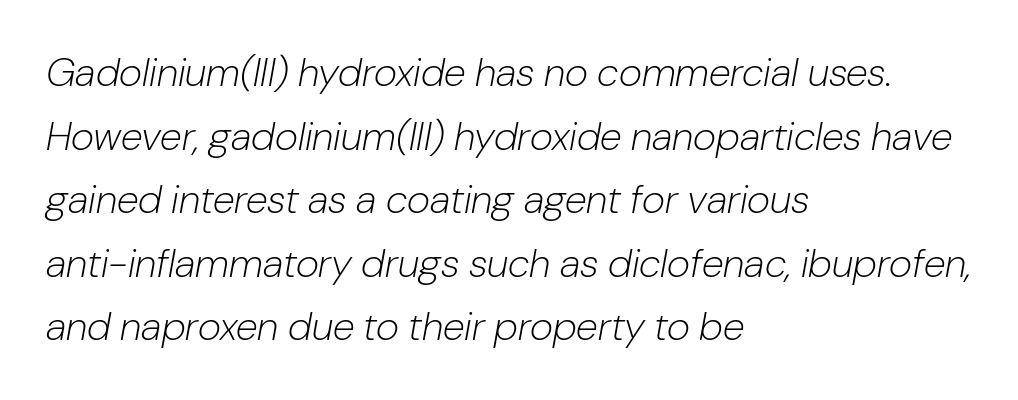
Q: Is the text bold? A: No.
Q: Is the text italic (slanted)? A: Yes, it leans right by about 10 degrees.
Q: Is the text underlined? A: No.
Q: How is the paragraph aligned? A: Left-aligned.
Q: Is the spacing between letters normal or unusually wide? A: Normal.
Q: Is the spacing between lines tight, normal or loose? A: Normal.
Q: Width (condensed, normal, or wide)? A: Normal.
Q: Stroke contrast? A: Low.
Q: x-height? A: Medium.
Q: Monospaced? A: No.
